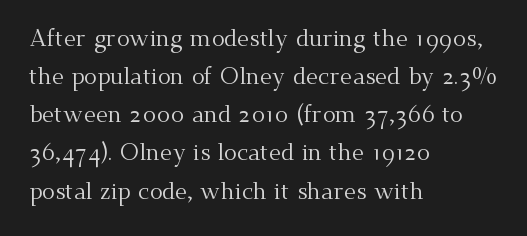
The image shows 24 px text type, upright; set left-aligned, normal line spacing (1.59x), normal letter spacing, not underlined.
